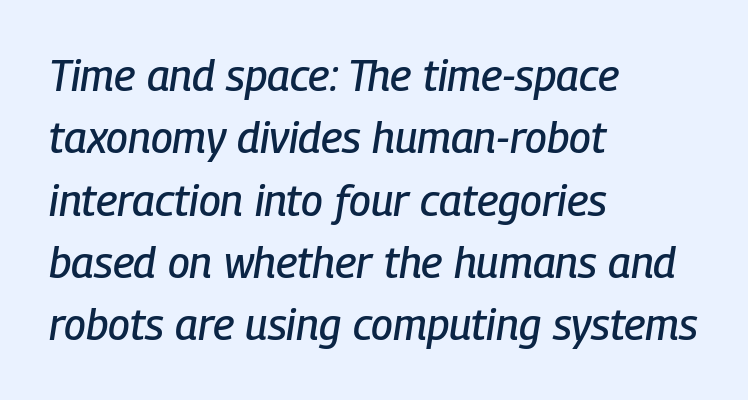
How would I describe the line gaps? Plain and ordinary. The gap between lines stays unmarked. The paragraph has a hard left edge and a soft right edge. Varying glyph widths throughout — classic text-font behaviour. Look at the tracking — it's just the regular setting, nothing added.
